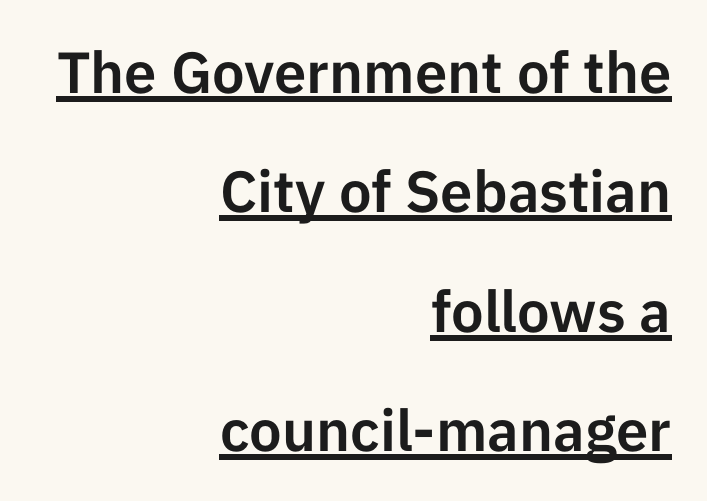
The image shows 58 px sans-serif type, upright; set right-aligned, loose line spacing (2.06x), normal letter spacing, underlined; low stroke contrast and a medium x-height.
